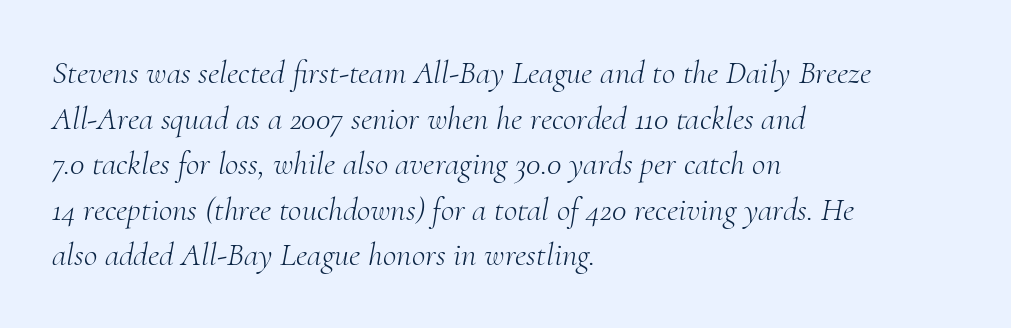
Each word holds together tightly as a unit, with standard inter-letter gaps. Rendered with sloped, italic letterforms. Spacing verdict: proportional, widths tailored to each character. The string is rendered with underlining switched off. The glyphs in this specimen are seriffed.
